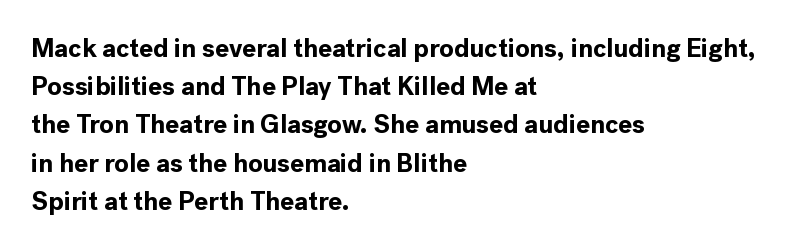
{"italic": "no", "bold": "yes", "underline": "no", "align": "left", "line_spacing": "normal", "line_spacing_ratio": 1.47, "letter_spacing": "normal", "letter_spacing_em": 0.0, "glyph_px": 26}
